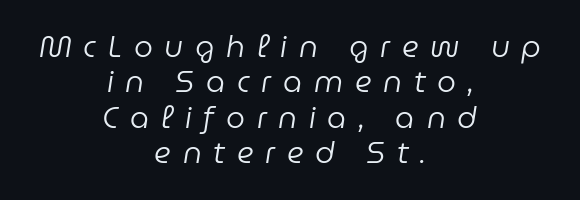
{"italic": "yes", "lean": "right", "slant_degrees": 9, "bold": "no", "weight": "regular", "width": "normal", "stroke_contrast": "low", "x_height": "medium", "monospaced": "no", "underline": "no", "align": "center", "line_spacing_ratio": 1.18, "letter_spacing": "wide", "letter_spacing_em": 0.39, "glyph_px": 30}
